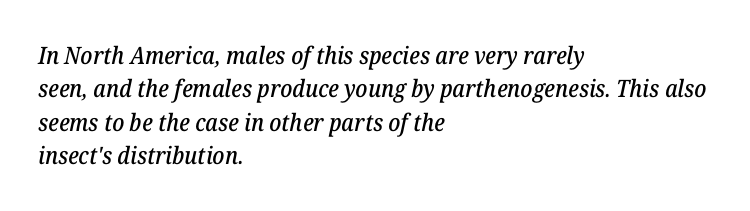
{"italic": "yes", "lean": "right", "slant_degrees": 12, "underline": "no", "align": "left", "line_spacing": "normal", "line_spacing_ratio": 1.39, "letter_spacing": "normal", "letter_spacing_em": 0.0, "glyph_px": 24}
